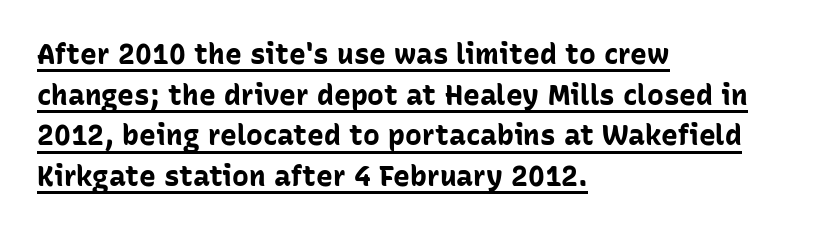
The image shows 28 px bold sans-serif type, upright; set left-aligned, normal line spacing (1.45x), normal letter spacing, underlined; low stroke contrast and a medium x-height.
